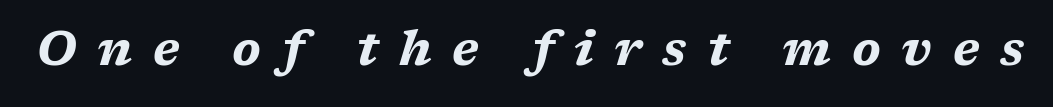
The face used here is proportionally spaced, like ordinary book or web type. A clean baseline with only descenders dipping below it. On the weight axis this lands at bold, roughly 700. Each word looks stretched out because of the extra space between its letters.
